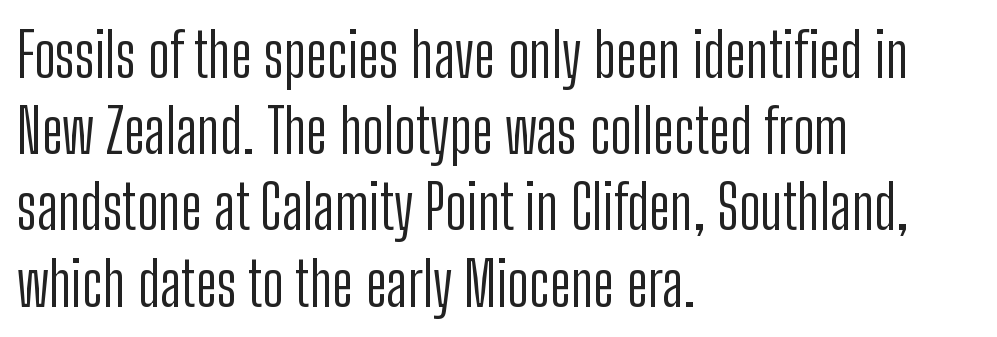
Q: Is the text bold? A: No.
Q: Is the text italic (slanted)? A: No, it is upright.
Q: Is the typeface a serif or a sans-serif typeface? A: Sans-serif.
Q: Is the text underlined? A: No.
Q: How is the paragraph aligned? A: Left-aligned.
Q: Is the spacing between letters normal or unusually wide? A: Normal.
Q: Is the spacing between lines tight, normal or loose? A: Normal.
Q: Width (condensed, normal, or wide)? A: Condensed.
Q: Stroke contrast? A: Low.
Q: x-height? A: Medium.
Q: Monospaced? A: No.
